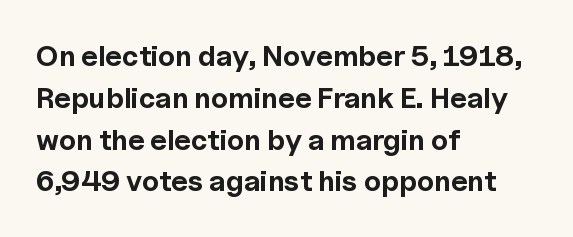
{"serif": "no", "italic": "no", "bold": "yes", "weight": "bold", "width": "normal", "x_height": "medium", "monospaced": "no", "underline": "no", "align": "left", "line_spacing": "normal", "line_spacing_ratio": 1.44, "letter_spacing": "normal", "letter_spacing_em": 0.0, "glyph_px": 29}
